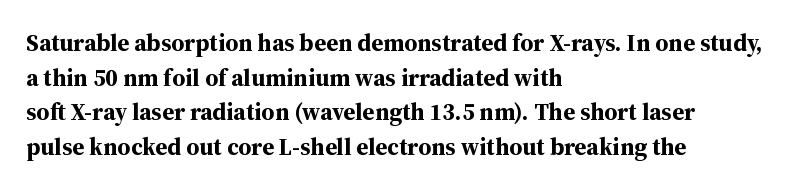
Q: Is the text bold? A: Yes.
Q: Is the text italic (slanted)? A: No, it is upright.
Q: Is the text underlined? A: No.
Q: How is the paragraph aligned? A: Left-aligned.
Q: Is the spacing between letters normal or unusually wide? A: Normal.
Q: Is the spacing between lines tight, normal or loose? A: Normal.
